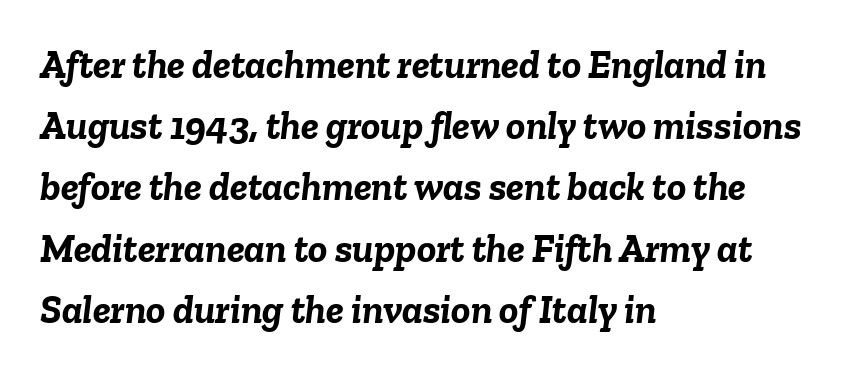
Reading down the block, your eye returns to a fixed left position each line. Does the weight exceed regular? Yes, all the way to bold. Decoration check: the copy has no underline. Here the designer chose a conventional face with non-uniform glyph widths. Look at the tracking — it's just the regular setting, nothing added.
